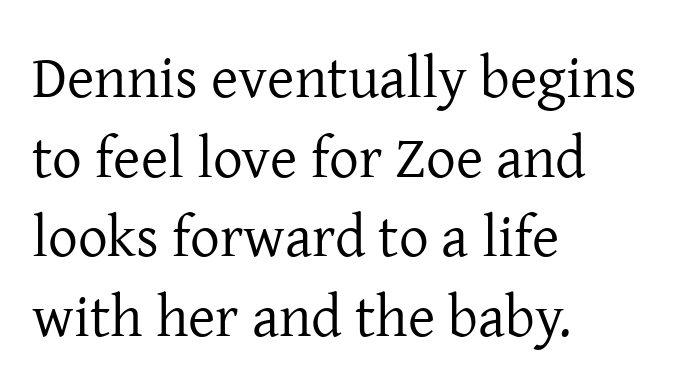
{"serif": "yes", "italic": "no", "bold": "no", "weight": "regular", "width": "normal", "stroke_contrast": "low", "x_height": "medium", "monospaced": "no", "underline": "no", "align": "left", "line_spacing": "normal", "line_spacing_ratio": 1.35, "letter_spacing": "normal", "letter_spacing_em": 0.0, "glyph_px": 59}
